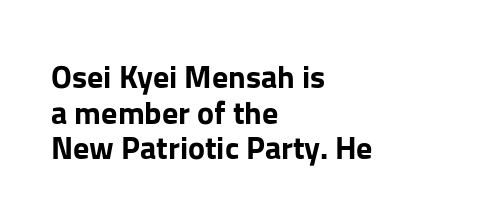
The image shows 32 px bold sans-serif type, upright; set left-aligned, tight line spacing (1.11x), normal letter spacing, not underlined; low stroke contrast and a medium x-height.
